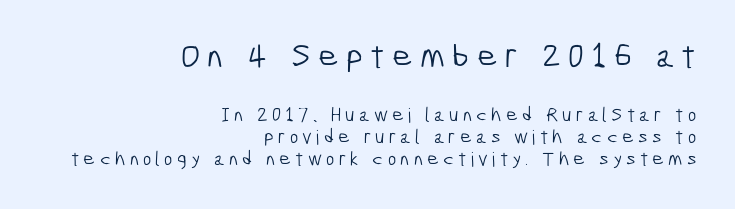
{"serif": "no", "bold": "no", "weight": "light", "width": "condensed", "stroke_contrast": "low", "x_height": "medium", "monospaced": "no", "underline": "no", "align": "right", "line_spacing": "tight", "line_spacing_ratio": 1.1, "letter_spacing": "wide", "letter_spacing_em": 0.21, "larger_block": "first", "size_ratio": 1.75, "glyph_px": 35}
